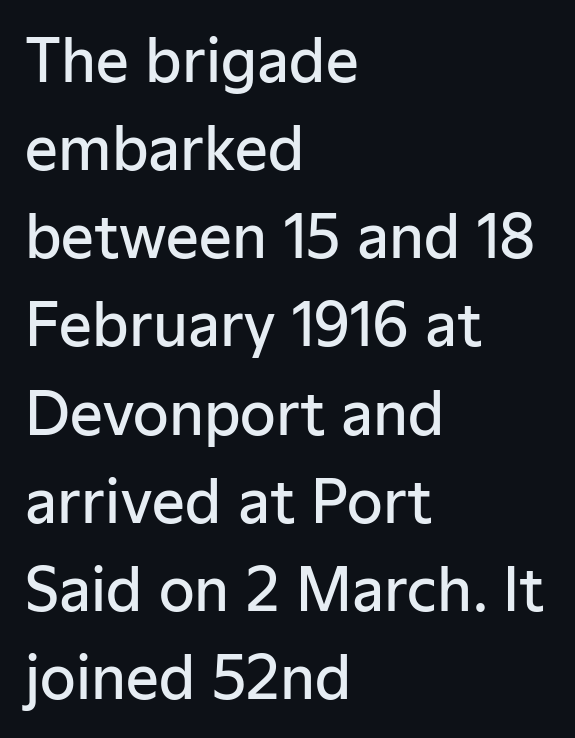
The font's upright variant was chosen for this text. The gap between lines stays unmarked. Looks like regular typesetting: each glyph gets only the width it needs. Is the block centered? No — it sits flush against the left margin. Vertical spacing — default. The letters sit at their default tracking, neither squeezed nor spread.
